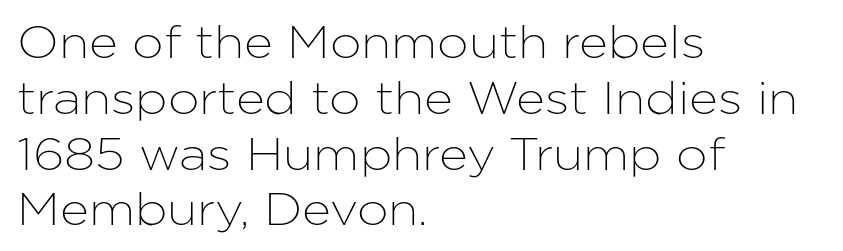
{"serif": "no", "italic": "no", "width": "normal", "stroke_contrast": "low", "x_height": "medium", "monospaced": "no", "underline": "no", "align": "left", "line_spacing_ratio": 1.24, "letter_spacing": "normal", "letter_spacing_em": 0.0, "glyph_px": 45}
